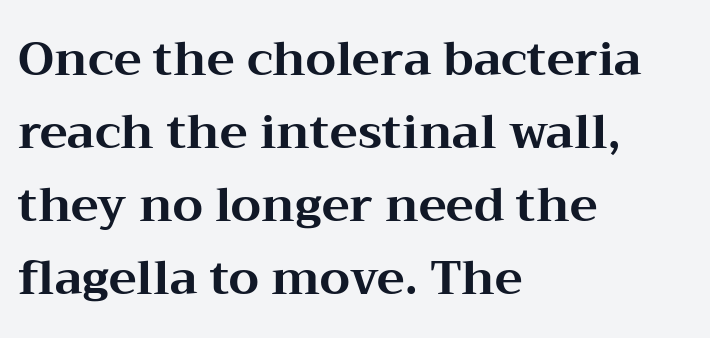
Q: Is the text bold? A: Yes.
Q: Is the text italic (slanted)? A: No, it is upright.
Q: Is the typeface a serif or a sans-serif typeface? A: Serif.
Q: Is the text underlined? A: No.
Q: How is the paragraph aligned? A: Left-aligned.
Q: Is the spacing between letters normal or unusually wide? A: Normal.
Q: Is the spacing between lines tight, normal or loose? A: Normal.
Q: Width (condensed, normal, or wide)? A: Wide.
Q: Stroke contrast? A: Medium.
Q: x-height? A: Medium.
Q: Monospaced? A: No.
